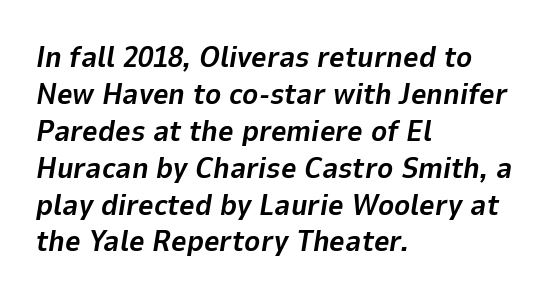
The image shows 30 px bold type, italic (leaning right); set left-aligned, line spacing 1.23x, normal letter spacing, not underlined; low stroke contrast and a medium x-height.
